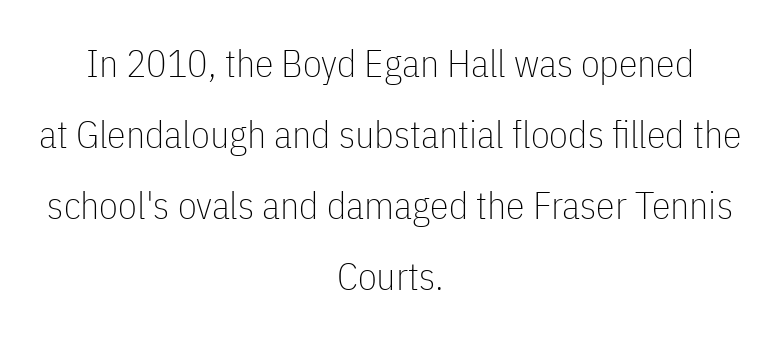
The image shows 38 px thin, condensed sans-serif type, upright; set centered, line spacing 1.87x, normal letter spacing, not underlined; low stroke contrast and a medium x-height.
